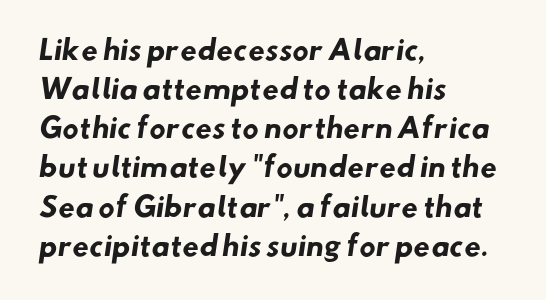
{"bold": "yes", "underline": "no", "align": "left", "line_spacing": "normal", "line_spacing_ratio": 1.45, "letter_spacing": "normal", "letter_spacing_em": 0.0, "glyph_px": 27}
